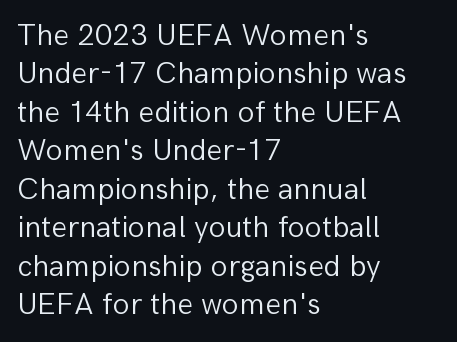
{"serif": "no", "italic": "no", "bold": "no", "weight": "light", "width": "normal", "stroke_contrast": "low", "x_height": "medium", "monospaced": "no", "underline": "no", "align": "left", "line_spacing_ratio": 1.24, "letter_spacing": "normal", "letter_spacing_em": 0.0, "glyph_px": 31}
